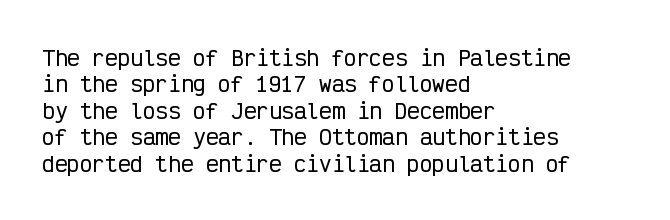
Q: Is the text italic (slanted)? A: No, it is upright.
Q: Is the text underlined? A: No.
Q: How is the paragraph aligned? A: Left-aligned.
Q: Is the spacing between letters normal or unusually wide? A: Normal.
Q: Is the spacing between lines tight, normal or loose? A: Normal.
